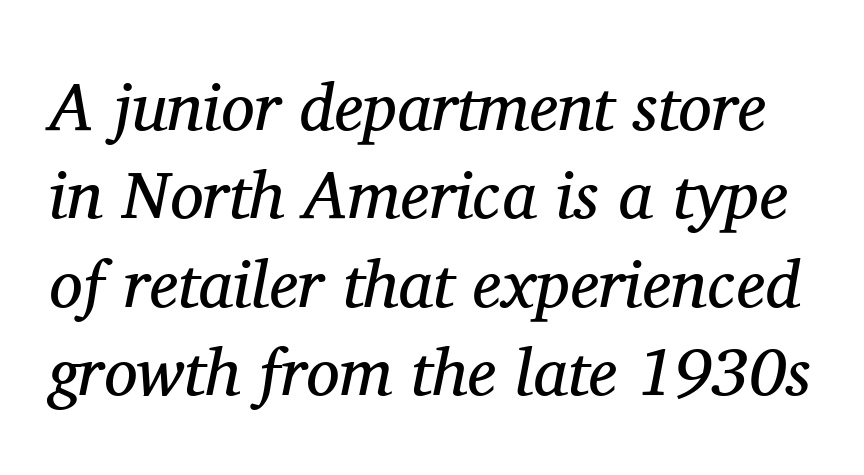
The image shows 67 px regular-weight serif type, italic (leaning right); set normal line spacing (1.32x), normal letter spacing, not underlined; medium stroke contrast and a medium x-height.
